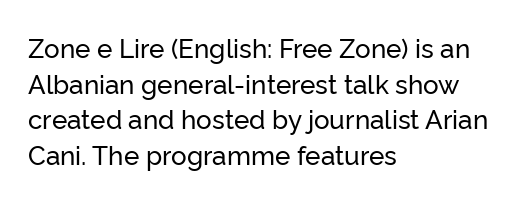
{"italic": "no", "underline": "no", "align": "left", "line_spacing": "normal", "line_spacing_ratio": 1.37, "letter_spacing": "normal", "letter_spacing_em": 0.0, "glyph_px": 26}
